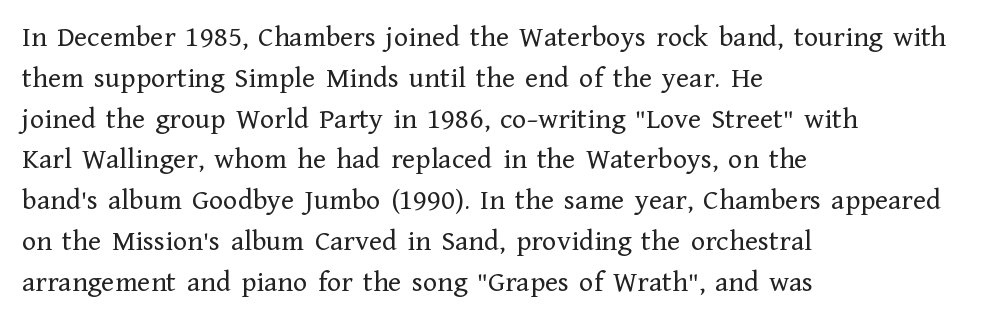
The image shows 30 px regular-weight serif type, upright; set left-aligned, normal line spacing (1.36x), normal letter spacing, not underlined; low stroke contrast and a medium x-height.
